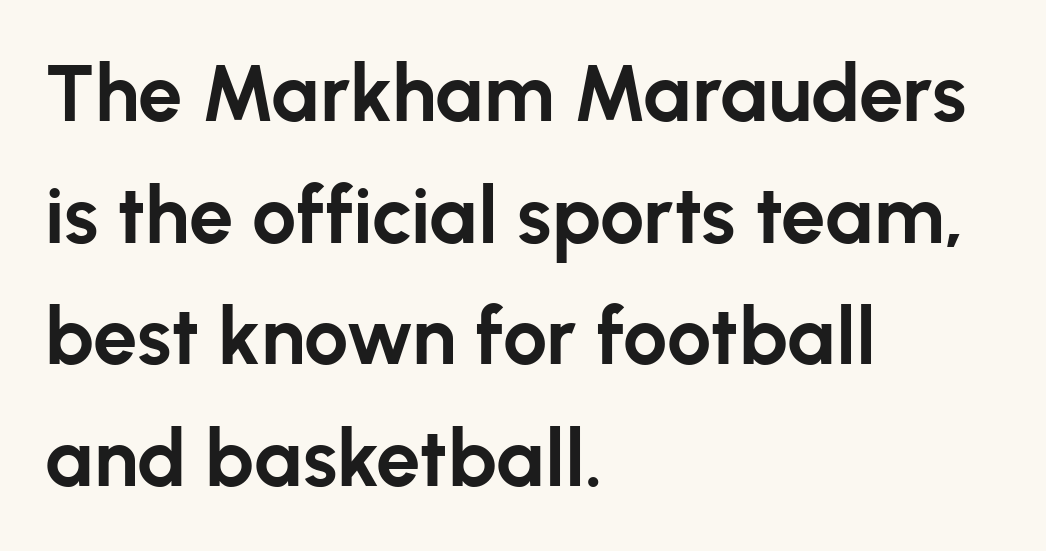
{"serif": "no", "italic": "no", "bold": "yes", "weight": "bold", "width": "normal", "stroke_contrast": "low", "x_height": "medium", "monospaced": "no", "underline": "no", "align": "left", "line_spacing": "normal", "line_spacing_ratio": 1.54, "letter_spacing": "normal", "letter_spacing_em": 0.0, "glyph_px": 79}
